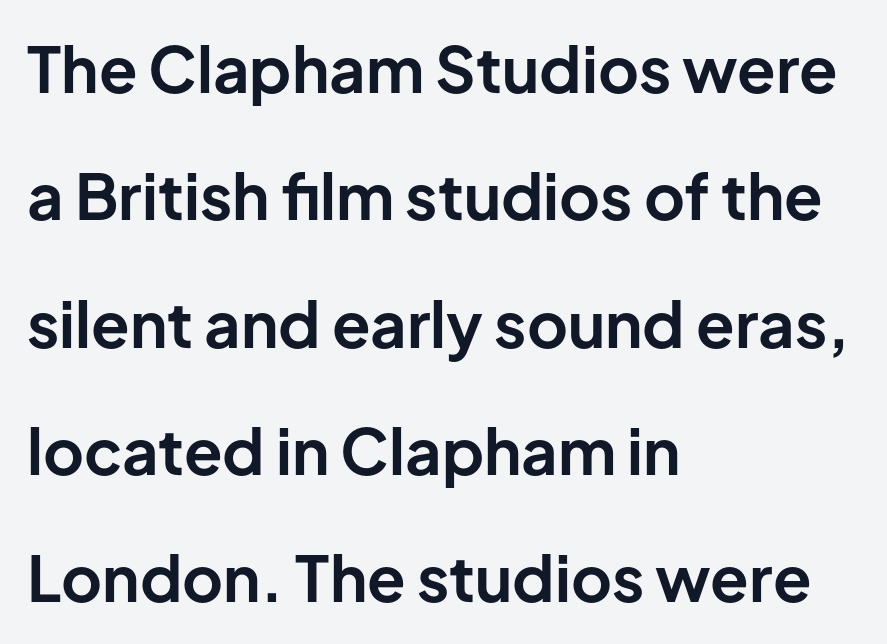
The image shows 63 px bold sans-serif type, upright; set left-aligned, loose line spacing (2.02x), normal letter spacing, not underlined; low stroke contrast and a medium x-height.
